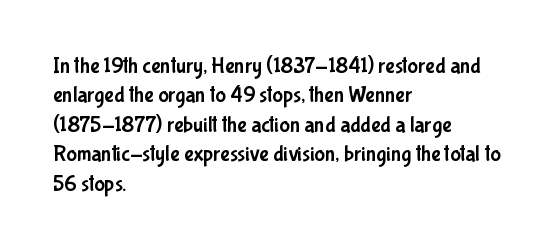
Q: Is the text italic (slanted)? A: No, it is upright.
Q: Is the text underlined? A: No.
Q: How is the paragraph aligned? A: Left-aligned.
Q: Is the spacing between letters normal or unusually wide? A: Normal.
Q: Is the spacing between lines tight, normal or loose? A: Normal.
